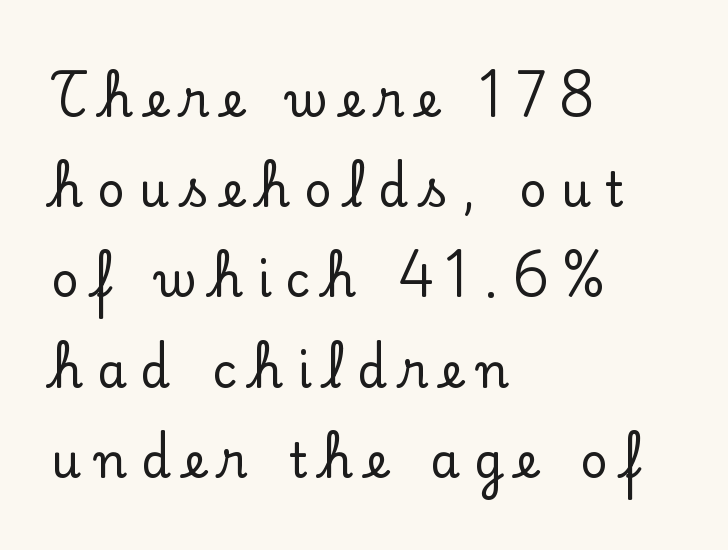
{"serif": "yes", "italic": "no", "width": "normal", "stroke_contrast": "low", "x_height": "small", "monospaced": "no", "underline": "no", "align": "left", "line_spacing": "loose", "line_spacing_ratio": 1.92, "letter_spacing": "wide", "letter_spacing_em": 0.3, "glyph_px": 47}
